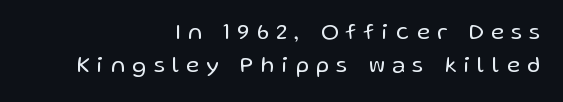
{"italic": "no", "bold": "no", "underline": "no", "align": "right", "line_spacing": "normal", "line_spacing_ratio": 1.49, "letter_spacing": "wide", "letter_spacing_em": 0.35, "glyph_px": 22}
